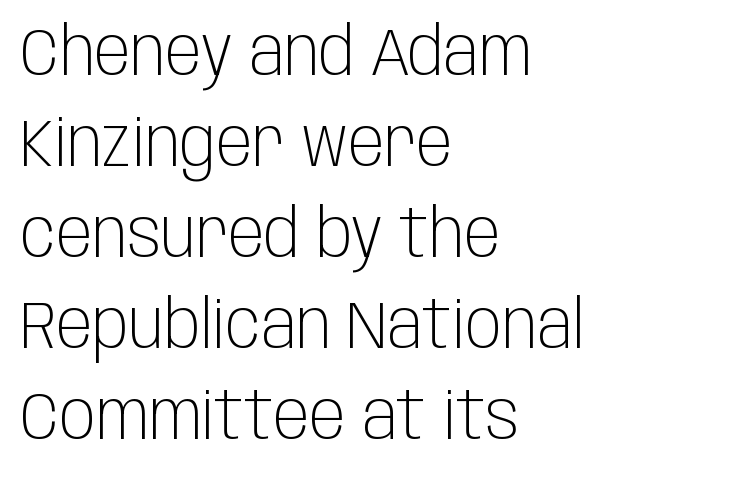
{"serif": "no", "italic": "no", "bold": "no", "weight": "light", "width": "condensed", "stroke_contrast": "low", "x_height": "large", "monospaced": "no", "underline": "no", "align": "left", "line_spacing": "normal", "line_spacing_ratio": 1.36, "letter_spacing": "normal", "letter_spacing_em": 0.0, "glyph_px": 67}
